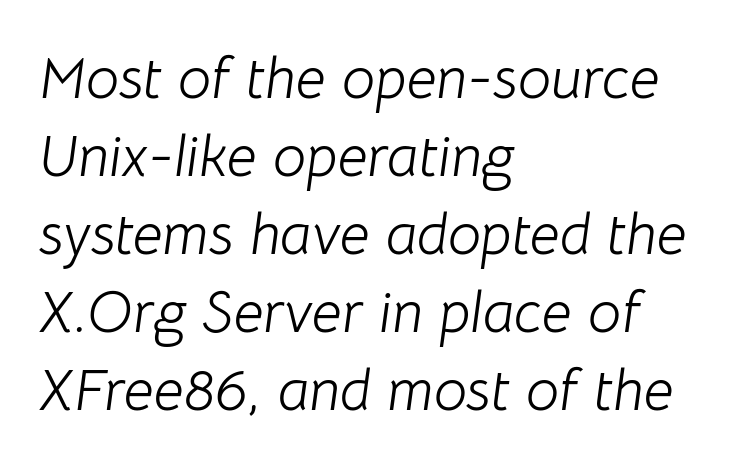
{"italic": "yes", "lean": "right", "slant_degrees": 8, "bold": "no", "weight": "light", "width": "normal", "stroke_contrast": "low", "x_height": "medium", "monospaced": "no", "underline": "no", "align": "left", "line_spacing": "normal", "line_spacing_ratio": 1.32, "letter_spacing": "normal", "letter_spacing_em": 0.0, "glyph_px": 59}
